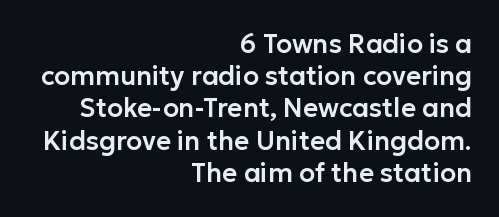
Q: Is the text italic (slanted)? A: No, it is upright.
Q: Is the text underlined? A: No.
Q: How is the paragraph aligned? A: Right-aligned.
Q: Is the spacing between letters normal or unusually wide? A: Normal.
